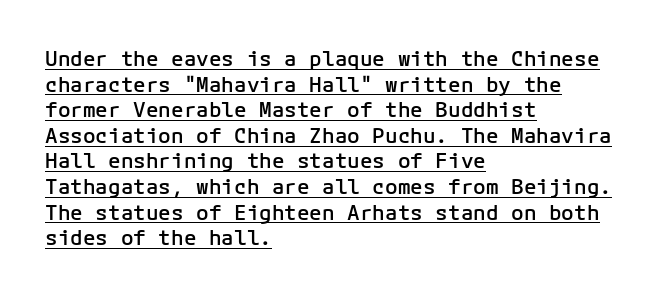
The image shows 21 px text type, upright; set left-aligned, line spacing 1.22x, normal letter spacing, underlined.
